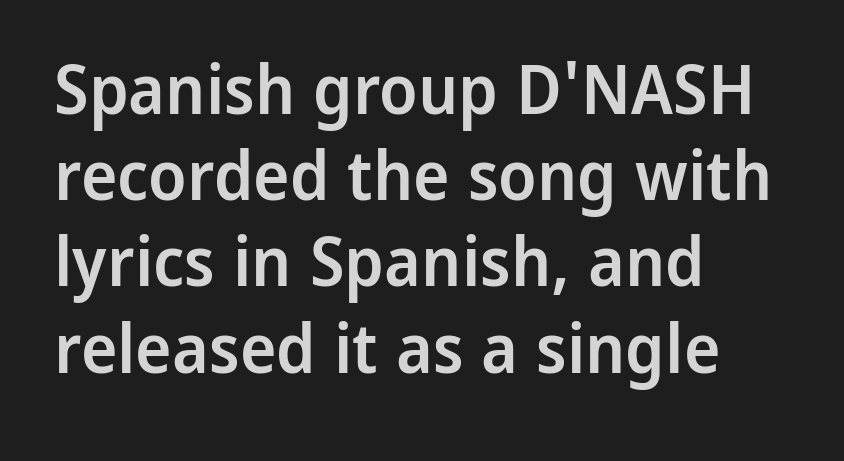
{"serif": "no", "italic": "no", "bold": "semi", "weight": "semibold", "width": "normal", "stroke_contrast": "low", "x_height": "medium", "monospaced": "no", "underline": "no", "align": "left", "line_spacing": "normal", "line_spacing_ratio": 1.25, "letter_spacing": "normal", "letter_spacing_em": 0.0, "glyph_px": 69}
